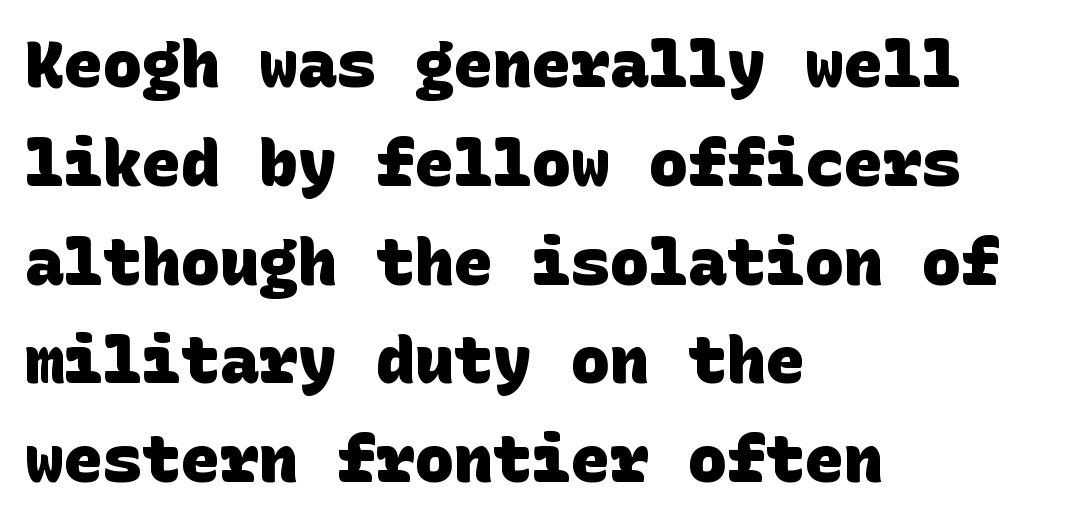
The image shows 65 px heavy sans-serif type; set left-aligned, normal line spacing (1.52x), normal letter spacing, not underlined; low stroke contrast and a large x-height.
